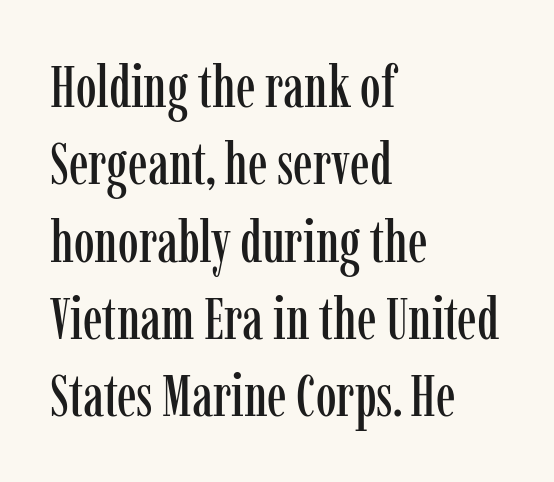
Q: Is the text italic (slanted)? A: No, it is upright.
Q: Is the typeface a serif or a sans-serif typeface? A: Serif.
Q: Is the text underlined? A: No.
Q: How is the paragraph aligned? A: Left-aligned.
Q: Is the spacing between letters normal or unusually wide? A: Normal.
Q: Is the spacing between lines tight, normal or loose? A: Normal.
Q: Width (condensed, normal, or wide)? A: Condensed.
Q: Stroke contrast? A: Low.
Q: x-height? A: Medium.
Q: Monospaced? A: No.
